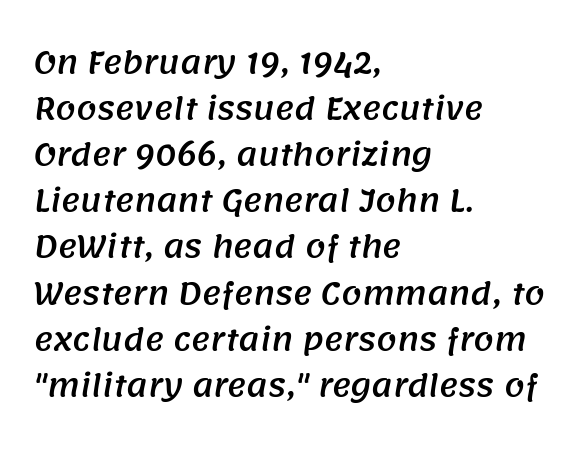
{"serif": "no", "width": "normal", "stroke_contrast": "medium", "x_height": "large", "monospaced": "no", "underline": "no", "align": "left", "line_spacing": "normal", "line_spacing_ratio": 1.59, "letter_spacing": "normal", "letter_spacing_em": 0.0, "glyph_px": 29}
